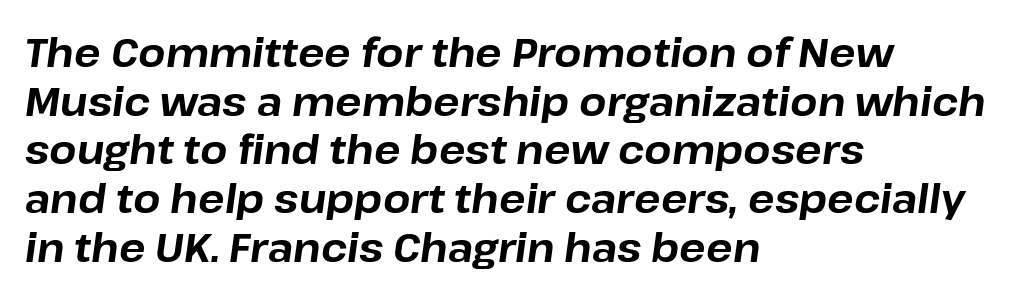
Q: Is the text bold? A: Yes.
Q: Is the text italic (slanted)? A: Yes, it leans right by about 8 degrees.
Q: Is the text underlined? A: No.
Q: How is the paragraph aligned? A: Left-aligned.
Q: Is the spacing between letters normal or unusually wide? A: Normal.
Q: Is the spacing between lines tight, normal or loose? A: Normal.
Q: Width (condensed, normal, or wide)? A: Normal.
Q: Stroke contrast? A: Low.
Q: x-height? A: Medium.
Q: Monospaced? A: No.
